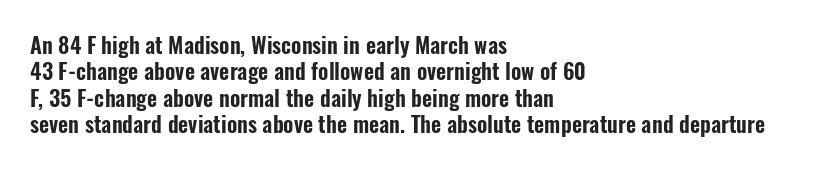
Q: Is the text italic (slanted)? A: No, it is upright.
Q: Is the text underlined? A: No.
Q: How is the paragraph aligned? A: Left-aligned.
Q: Is the spacing between letters normal or unusually wide? A: Normal.
